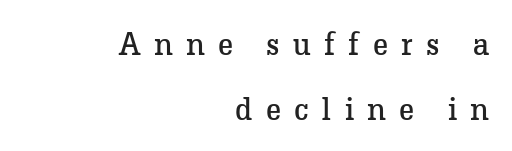
{"serif": "yes", "italic": "no", "bold": "no", "weight": "regular", "width": "normal", "stroke_contrast": "low", "x_height": "medium", "monospaced": "no", "underline": "no", "align": "right", "line_spacing": "loose", "line_spacing_ratio": 2.03, "letter_spacing": "wide", "letter_spacing_em": 0.42, "glyph_px": 32}
